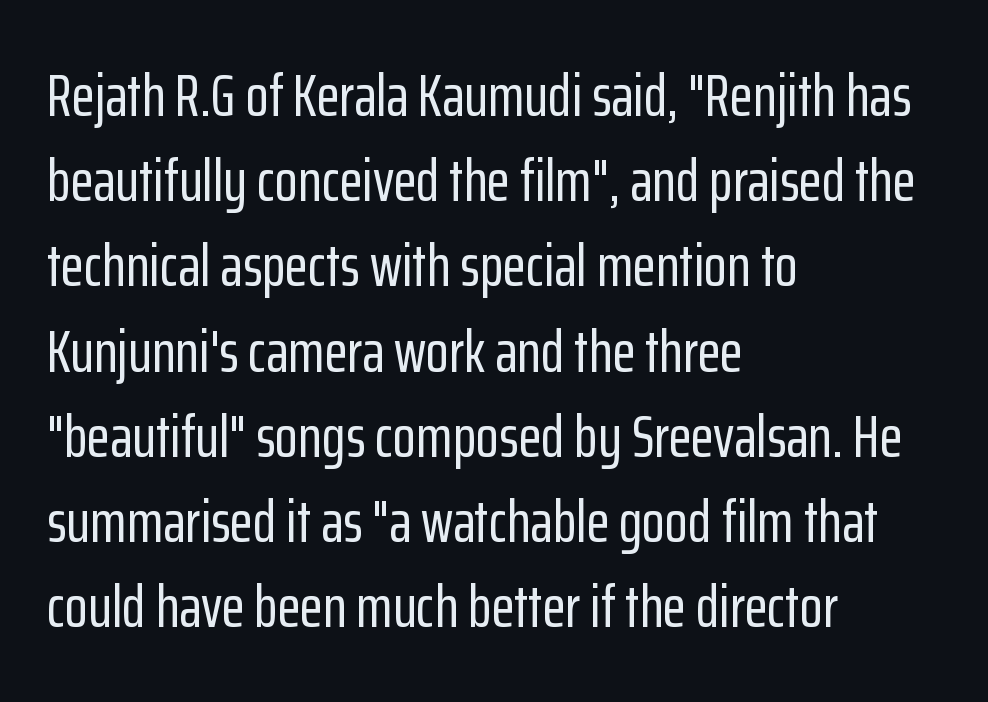
Unlike a traditional serif, this face leaves its strokes unadorned. Is there any slant? The stems are plumb. Has an underline been added? It has not. One-word summary of the alignment: left.
